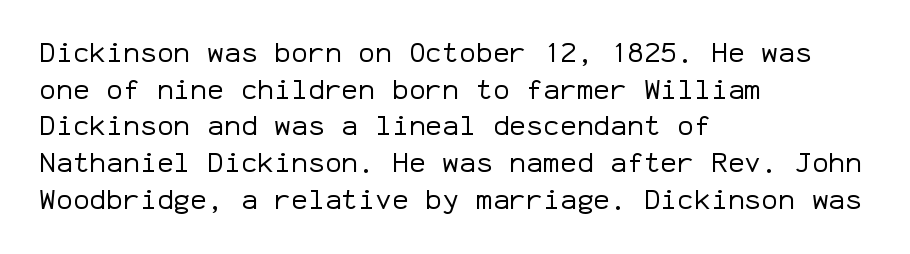
Q: Is the text bold? A: No.
Q: Is the text italic (slanted)? A: No, it is upright.
Q: Is the typeface a serif or a sans-serif typeface? A: Sans-serif.
Q: Is the text underlined? A: No.
Q: How is the paragraph aligned? A: Left-aligned.
Q: Is the spacing between letters normal or unusually wide? A: Normal.
Q: Is the spacing between lines tight, normal or loose? A: Normal.
Q: Width (condensed, normal, or wide)? A: Normal.
Q: Stroke contrast? A: Low.
Q: x-height? A: Medium.
Q: Monospaced? A: Yes.
